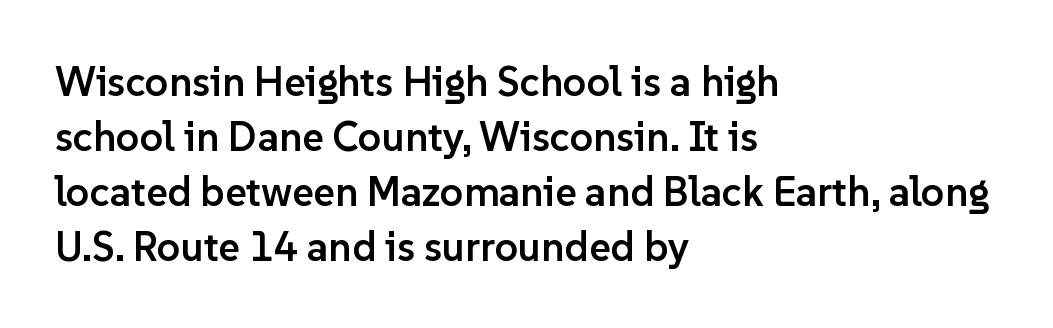
Think of a printed novel: that variable character pitch is what you see here. A normal amount of white space separates one row of letters from the next. The glyphs in this specimen are sans serif. A semibold gives these letters moderate extra thickness, short of bold.
